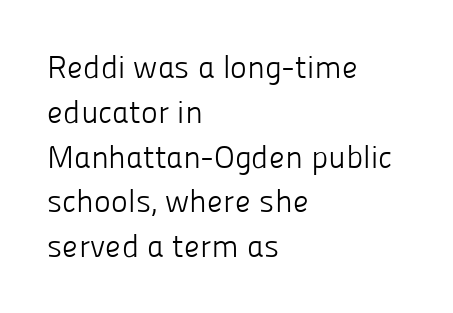
The image shows 32 px light sans-serif type, upright; set left-aligned, normal line spacing (1.4x), normal letter spacing, not underlined; low stroke contrast and a medium x-height.
